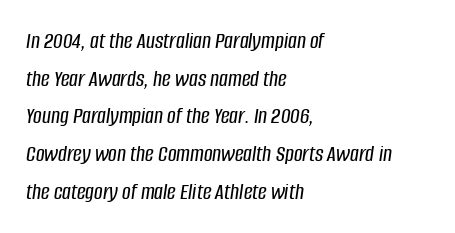
{"italic": "yes", "lean": "right", "slant_degrees": 8, "underline": "no", "align": "left", "line_spacing": "normal", "line_spacing_ratio": 1.57, "letter_spacing": "normal", "letter_spacing_em": 0.0, "glyph_px": 24}
